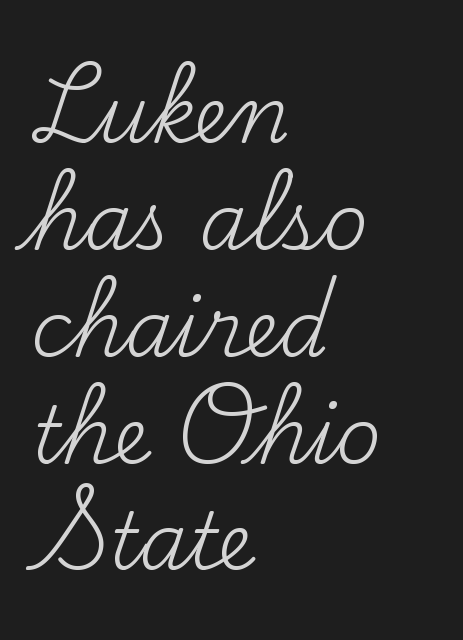
{"serif": "yes", "bold": "no", "weight": "regular", "width": "normal", "stroke_contrast": "medium", "x_height": "small", "monospaced": "no", "underline": "no", "align": "left", "line_spacing": "normal", "line_spacing_ratio": 1.37, "letter_spacing": "normal", "letter_spacing_em": 0.0, "glyph_px": 78}
